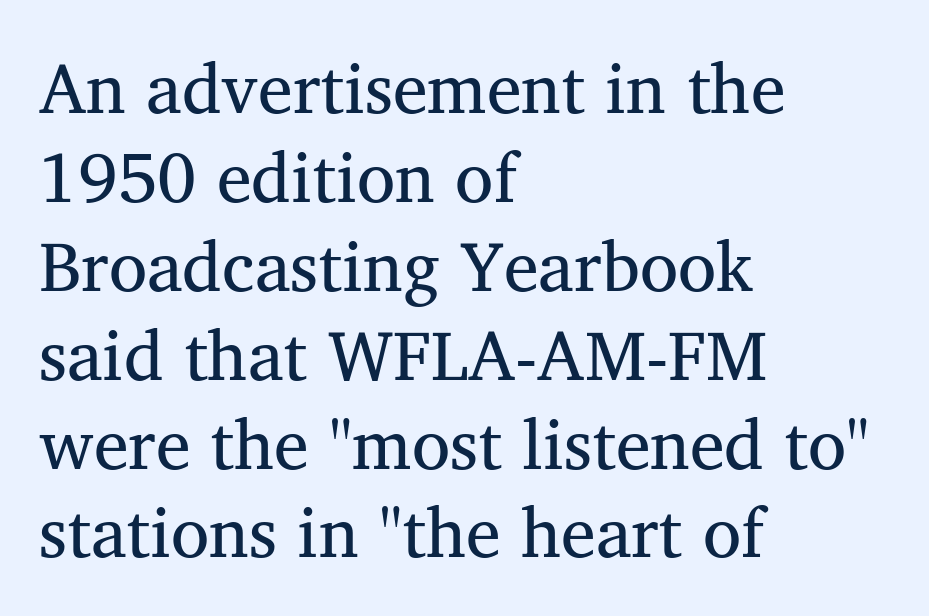
Q: Is the text bold? A: No.
Q: Is the text italic (slanted)? A: No, it is upright.
Q: Is the typeface a serif or a sans-serif typeface? A: Serif.
Q: Is the text underlined? A: No.
Q: How is the paragraph aligned? A: Left-aligned.
Q: Is the spacing between letters normal or unusually wide? A: Normal.
Q: Is the spacing between lines tight, normal or loose? A: Normal.
Q: Width (condensed, normal, or wide)? A: Normal.
Q: Stroke contrast? A: Medium.
Q: x-height? A: Medium.
Q: Monospaced? A: No.
